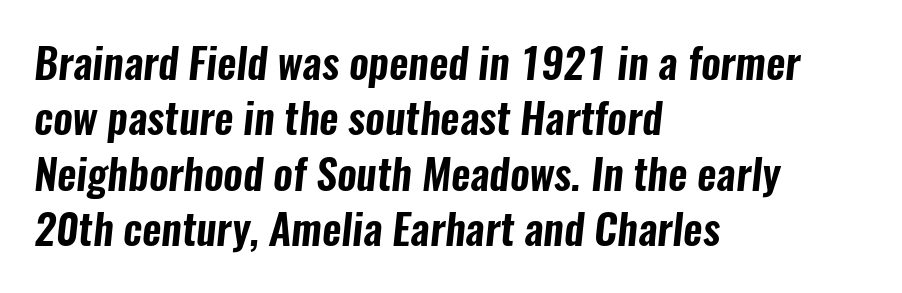
Q: Is the typeface a serif or a sans-serif typeface? A: Sans-serif.
Q: Is the text underlined? A: No.
Q: How is the paragraph aligned? A: Left-aligned.
Q: Is the spacing between letters normal or unusually wide? A: Normal.
Q: Is the spacing between lines tight, normal or loose? A: Normal.
Q: Width (condensed, normal, or wide)? A: Condensed.
Q: Stroke contrast? A: Low.
Q: x-height? A: Medium.
Q: Monospaced? A: No.
